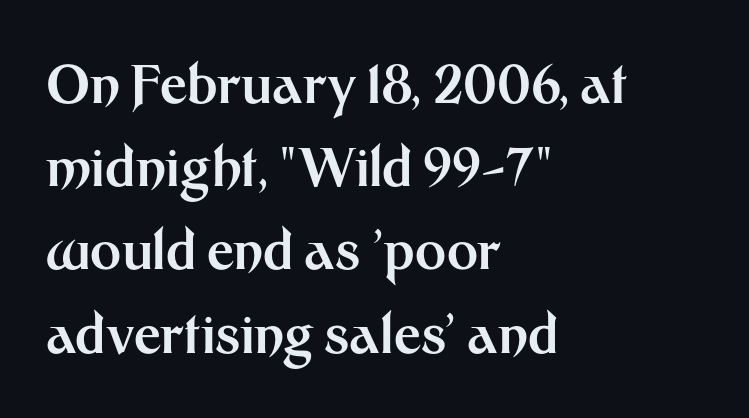
Q: Is the text bold? A: Yes.
Q: Is the text italic (slanted)? A: No, it is upright.
Q: Is the typeface a serif or a sans-serif typeface? A: Sans-serif.
Q: Is the text underlined? A: No.
Q: How is the paragraph aligned? A: Left-aligned.
Q: Is the spacing between letters normal or unusually wide? A: Normal.
Q: Is the spacing between lines tight, normal or loose? A: Normal.
Q: Width (condensed, normal, or wide)? A: Normal.
Q: Stroke contrast? A: Medium.
Q: x-height? A: Medium.
Q: Monospaced? A: No.
